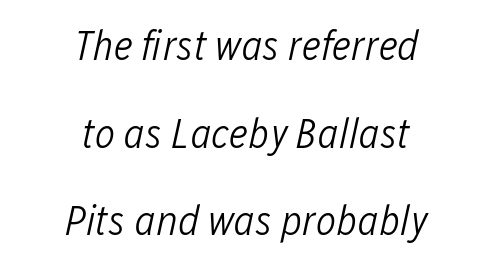
Q: Is the text bold? A: No.
Q: Is the text italic (slanted)? A: Yes, it leans right by about 12 degrees.
Q: Is the text underlined? A: No.
Q: How is the paragraph aligned? A: Centered.
Q: Is the spacing between letters normal or unusually wide? A: Normal.
Q: Is the spacing between lines tight, normal or loose? A: Loose.
Q: Width (condensed, normal, or wide)? A: Condensed.
Q: Stroke contrast? A: Low.
Q: x-height? A: Medium.
Q: Monospaced? A: No.
